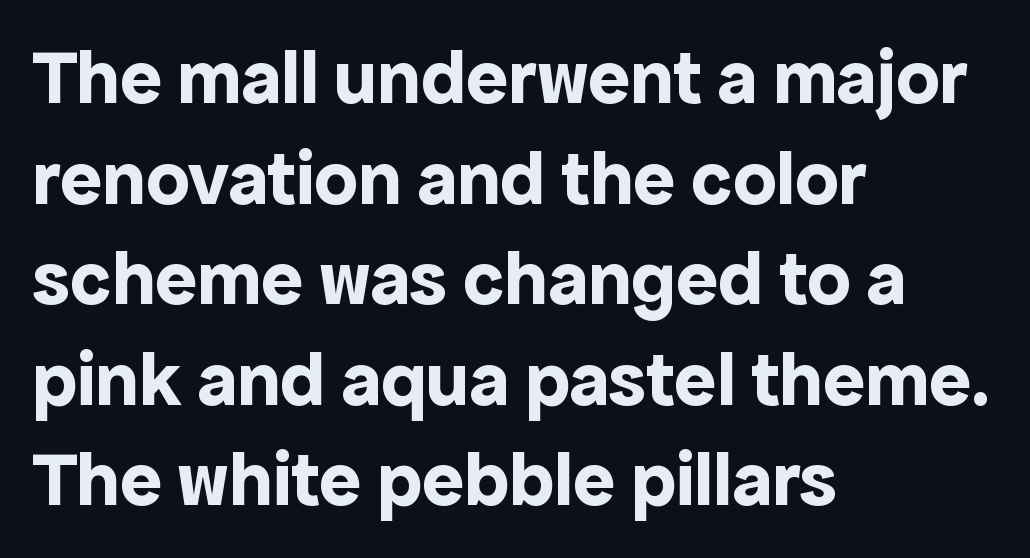
Q: Is the text bold? A: Yes.
Q: Is the text italic (slanted)? A: No, it is upright.
Q: Is the typeface a serif or a sans-serif typeface? A: Sans-serif.
Q: Is the text underlined? A: No.
Q: How is the paragraph aligned? A: Left-aligned.
Q: Is the spacing between letters normal or unusually wide? A: Normal.
Q: Is the spacing between lines tight, normal or loose? A: Normal.
Q: Width (condensed, normal, or wide)? A: Normal.
Q: x-height? A: Medium.
Q: Monospaced? A: No.
